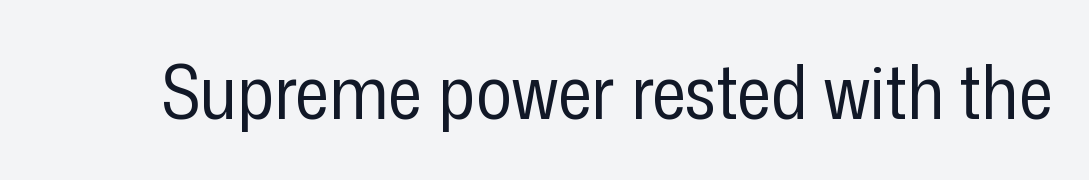
{"serif": "no", "italic": "no", "bold": "no", "weight": "regular", "width": "condensed", "stroke_contrast": "low", "x_height": "medium", "monospaced": "no", "underline": "no", "letter_spacing": "normal", "letter_spacing_em": 0.0, "glyph_px": 75}
